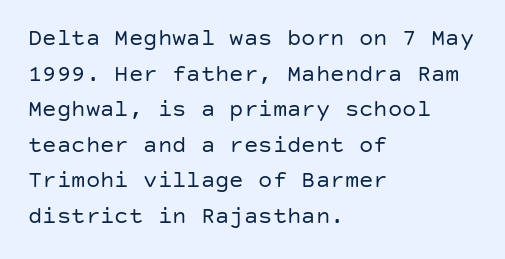
Q: Is the text bold? A: No.
Q: Is the text italic (slanted)? A: No, it is upright.
Q: Is the text underlined? A: No.
Q: How is the paragraph aligned? A: Left-aligned.
Q: Is the spacing between letters normal or unusually wide? A: Normal.
Q: Is the spacing between lines tight, normal or loose? A: Normal.
